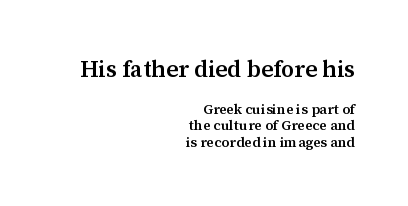
Q: Is the text bold? A: Semi-bold.
Q: Is the text italic (slanted)? A: No, it is upright.
Q: Is the text underlined? A: No.
Q: How is the paragraph aligned? A: Right-aligned.
Q: Is the spacing between letters normal or unusually wide? A: Normal.
Q: Which block of text is set in a larger size, the first (top) or the second (bottom)? A: The first (top) one.
